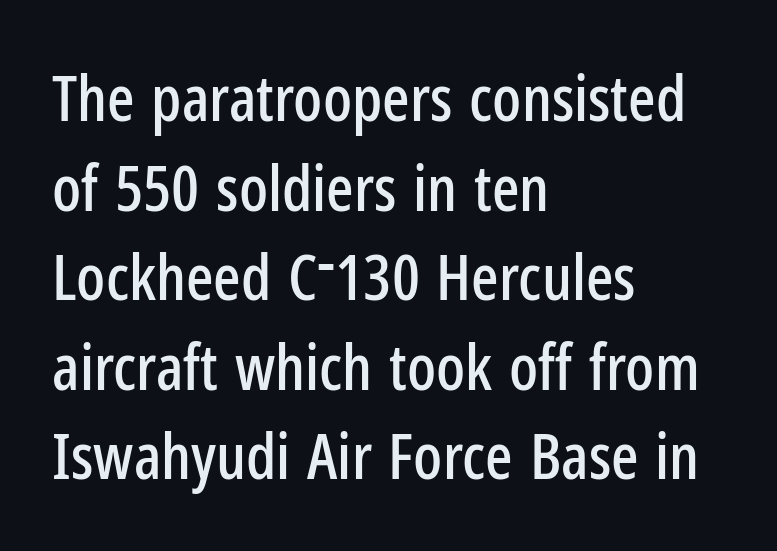
Q: Is the text italic (slanted)? A: No, it is upright.
Q: Is the typeface a serif or a sans-serif typeface? A: Sans-serif.
Q: Is the text underlined? A: No.
Q: How is the paragraph aligned? A: Left-aligned.
Q: Is the spacing between letters normal or unusually wide? A: Normal.
Q: Is the spacing between lines tight, normal or loose? A: Normal.
Q: Width (condensed, normal, or wide)? A: Condensed.
Q: Stroke contrast? A: Low.
Q: x-height? A: Medium.
Q: Monospaced? A: No.
